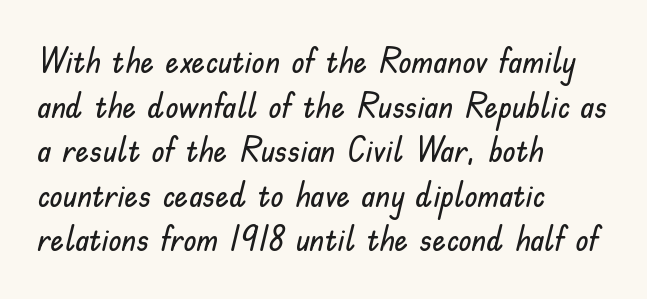
{"serif": "no", "width": "normal", "stroke_contrast": "low", "x_height": "small", "monospaced": "no", "underline": "no", "align": "left", "line_spacing": "normal", "line_spacing_ratio": 1.31, "letter_spacing": "normal", "letter_spacing_em": 0.0, "glyph_px": 34}
